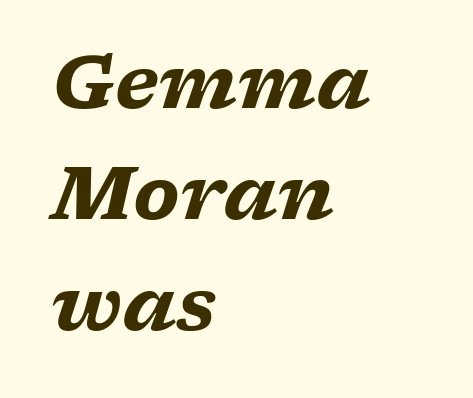
Leftover space on each line is placed entirely after the last word. Nothing unusual about the tracking: characters are spaced as the font intends. Notice how thick the strokes are: this is what a full bold looks like. Posture: slanted.
